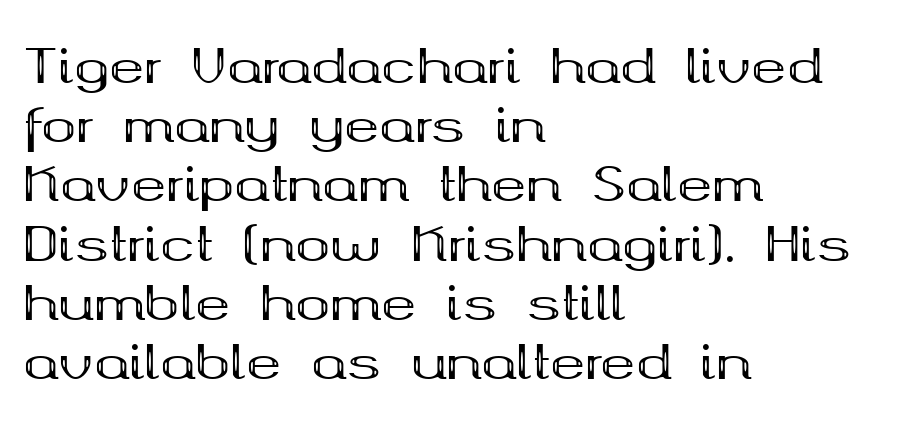
Q: Is the text bold? A: Yes.
Q: Is the text italic (slanted)? A: No, it is upright.
Q: Is the typeface a serif or a sans-serif typeface? A: Serif.
Q: Is the text underlined? A: No.
Q: How is the paragraph aligned? A: Left-aligned.
Q: Is the spacing between letters normal or unusually wide? A: Normal.
Q: Is the spacing between lines tight, normal or loose? A: Normal.
Q: Width (condensed, normal, or wide)? A: Wide.
Q: Stroke contrast? A: Medium.
Q: x-height? A: Medium.
Q: Monospaced? A: No.
